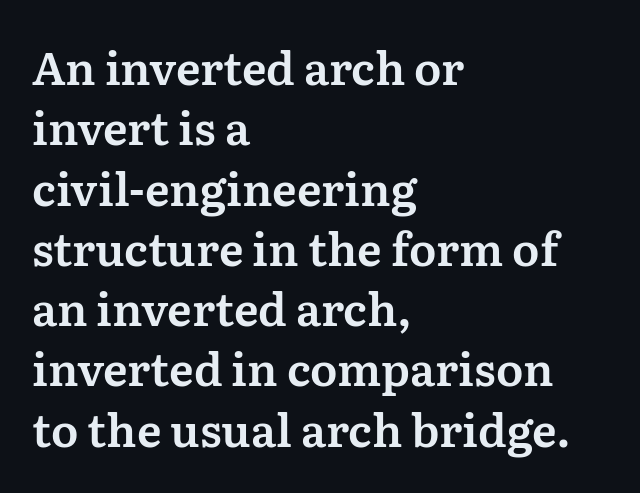
{"serif": "yes", "italic": "no", "width": "normal", "stroke_contrast": "medium", "x_height": "medium", "monospaced": "no", "underline": "no", "align": "left", "line_spacing": "normal", "line_spacing_ratio": 1.34, "letter_spacing": "normal", "letter_spacing_em": 0.0, "glyph_px": 45}
